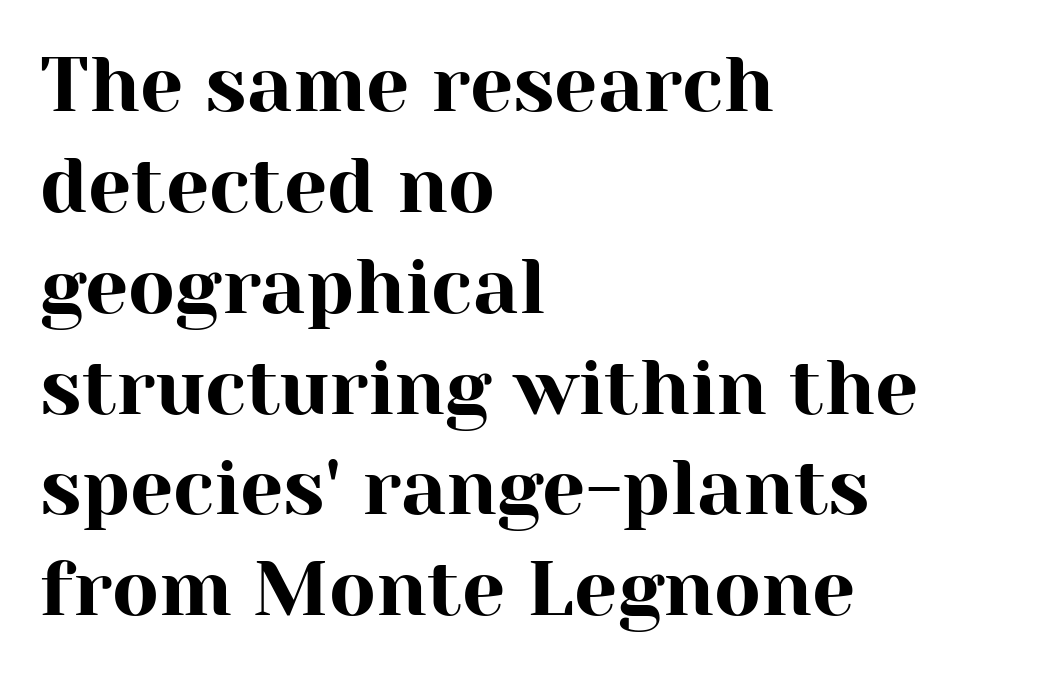
Think of a printed novel: that variable character pitch is what you see here. The foot of each line stays bare and open. This block has exactly the height ordinary leading produces. The gaps between neighbouring characters are ordinary and unremarkable.
